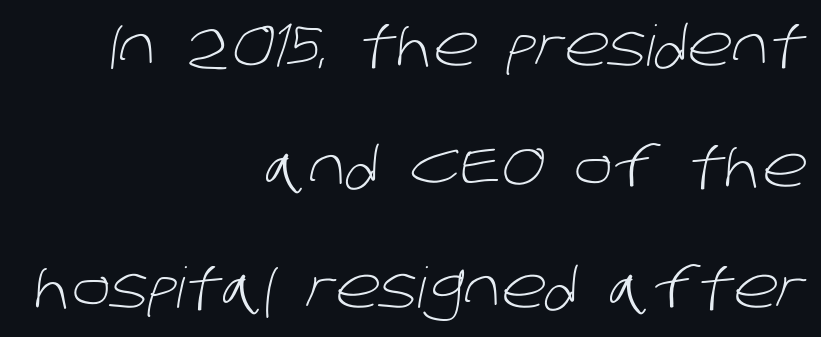
{"serif": "no", "bold": "no", "weight": "light", "width": "normal", "stroke_contrast": "low", "x_height": "large", "monospaced": "no", "underline": "no", "align": "right", "line_spacing": "loose", "line_spacing_ratio": 2.16, "letter_spacing": "normal", "letter_spacing_em": 0.0, "glyph_px": 56}
